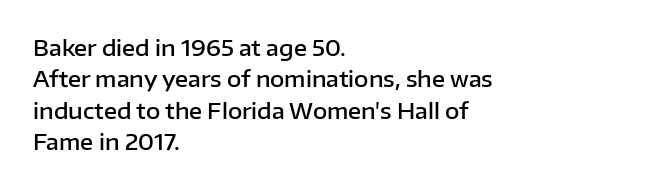
Successive baselines arrive at the customary interval. Horizontally, the lines are justified to the leading edge only. Short note: letters normally spaced. Emphasis by weight is partial: semibold. The gap between lines stays unmarked. Ordinary non-slanted type is in use.
